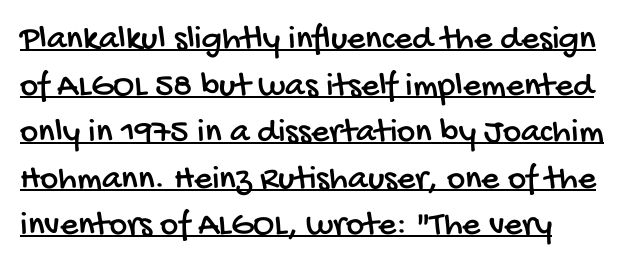
The image shows 35 px condensed sans-serif type; set normal line spacing (1.33x), normal letter spacing, underlined; low stroke contrast and a large x-height.
